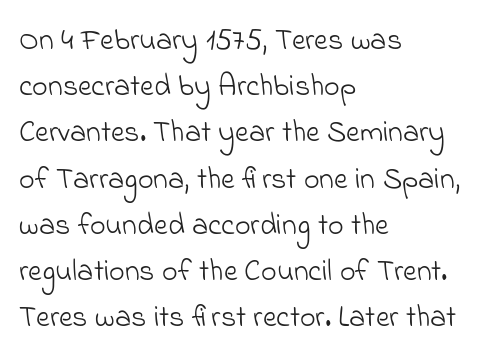
Is there much room between lines? A standard amount, neither cramped nor airy. These glyphs show unthickened strokes, regular width or finer. The text block is weighted toward the left margin, trailing off unevenly rightward. Letterform terminals end flat and unadorned throughout the passage. The passage shown has conventional tracking throughout.
